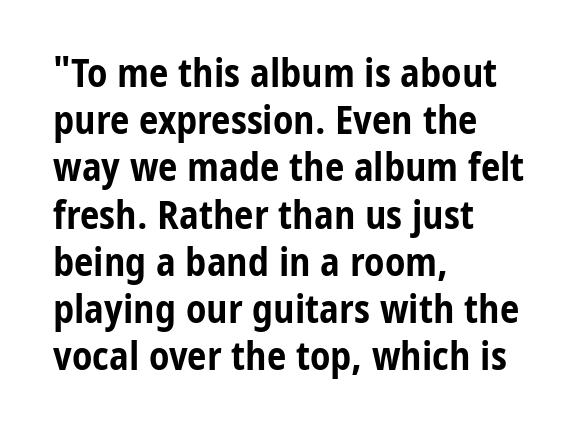
{"serif": "no", "italic": "no", "bold": "yes", "weight": "bold", "width": "condensed", "stroke_contrast": "low", "x_height": "medium", "monospaced": "no", "underline": "no", "align": "left", "line_spacing_ratio": 1.21, "letter_spacing": "normal", "letter_spacing_em": 0.0, "glyph_px": 39}
